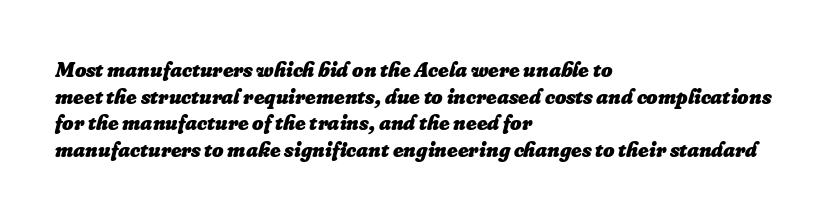
{"italic": "yes", "lean": "right", "slant_degrees": 16, "bold": "yes", "underline": "no", "align": "left", "line_spacing_ratio": 1.21, "letter_spacing": "normal", "letter_spacing_em": 0.0, "glyph_px": 22}
